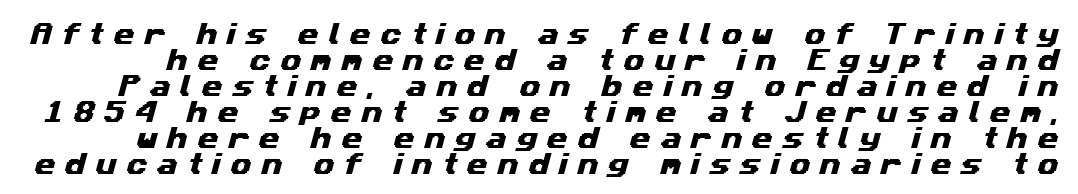
Q: Is the text underlined? A: No.
Q: Is the spacing between letters normal or unusually wide? A: Unusually wide.
Q: Is the spacing between lines tight, normal or loose? A: Tight.
